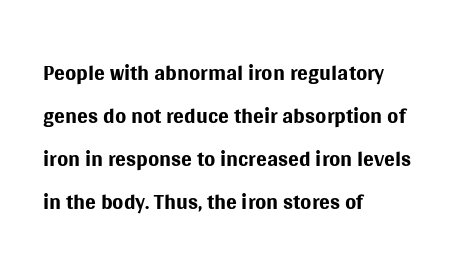
{"serif": "no", "italic": "no", "bold": "no", "weight": "regular", "width": "normal", "stroke_contrast": "medium", "x_height": "large", "monospaced": "no", "underline": "no", "align": "left", "line_spacing": "normal", "line_spacing_ratio": 1.34, "letter_spacing": "normal", "letter_spacing_em": 0.0, "glyph_px": 32}
